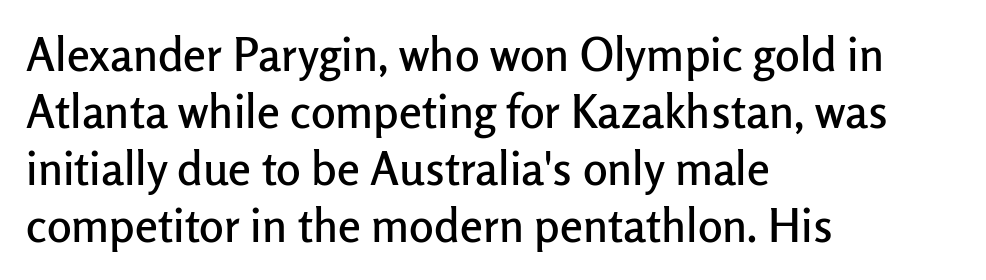
The image shows 46 px sans-serif type, upright; set left-aligned, line spacing 1.24x, normal letter spacing, not underlined; low stroke contrast and a medium x-height.
